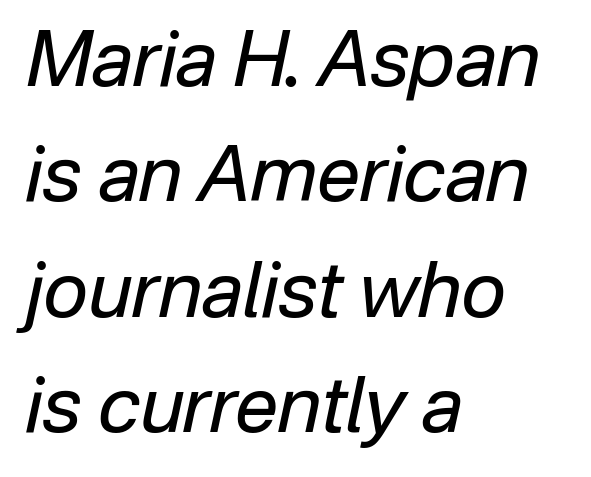
{"italic": "yes", "lean": "right", "slant_degrees": 12, "bold": "no", "weight": "regular", "width": "normal", "stroke_contrast": "low", "x_height": "medium", "monospaced": "no", "underline": "no", "align": "left", "line_spacing": "normal", "line_spacing_ratio": 1.5, "letter_spacing": "normal", "letter_spacing_em": 0.0, "glyph_px": 77}
